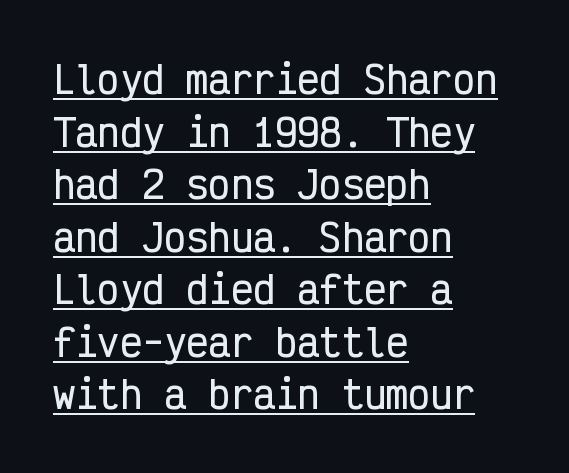
{"serif": "no", "italic": "no", "width": "condensed", "stroke_contrast": "low", "x_height": "medium", "monospaced": "yes", "underline": "yes", "align": "left", "line_spacing": "normal", "line_spacing_ratio": 1.42, "letter_spacing": "normal", "letter_spacing_em": 0.0, "glyph_px": 37}
